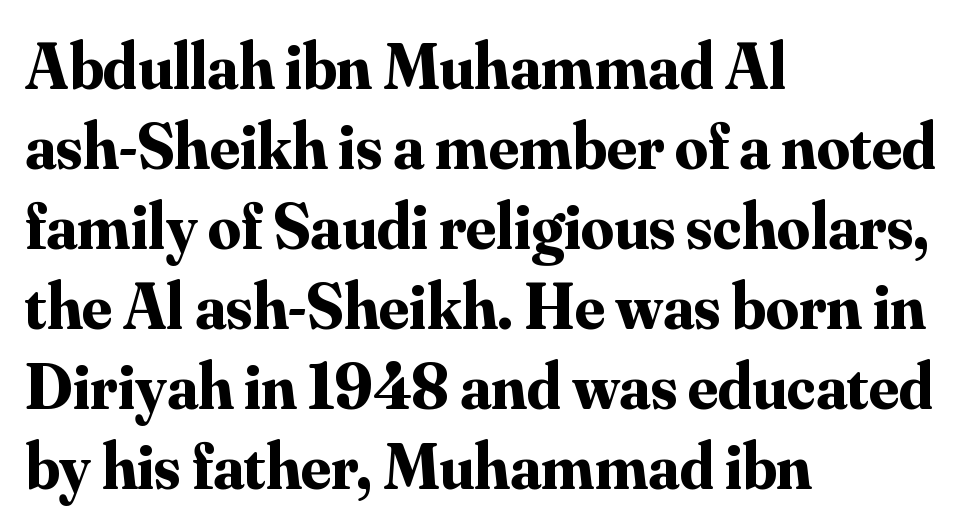
{"serif": "yes", "italic": "no", "bold": "yes", "weight": "bold", "width": "normal", "stroke_contrast": "medium", "x_height": "small", "monospaced": "no", "underline": "no", "align": "left", "line_spacing_ratio": 1.23, "letter_spacing": "normal", "letter_spacing_em": 0.0, "glyph_px": 65}
